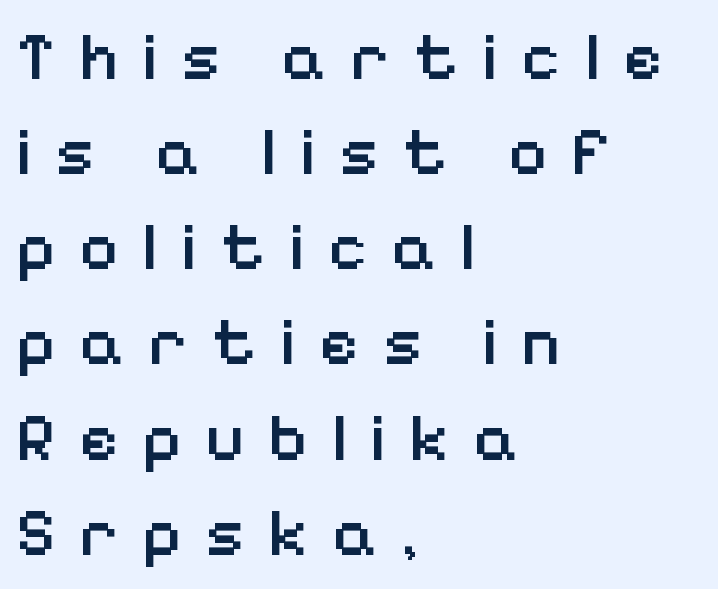
The image shows 67 px semibold sans-serif type, upright; set left-aligned, normal line spacing (1.42x), unusually wide letter spacing (+0.35 em), not underlined; low stroke contrast and a medium x-height.
